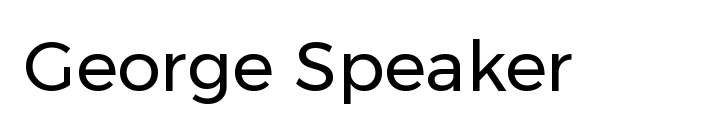
Vertical stems look standard width or narrower in stroke. The glyphs are unaccompanied by any horizontal stroke below them. Unlike italic type, these characters show no tilt at all. Honestly, the letter spacing is just normal — you wouldn't notice it. Varying glyph widths throughout — classic text-font behaviour.
